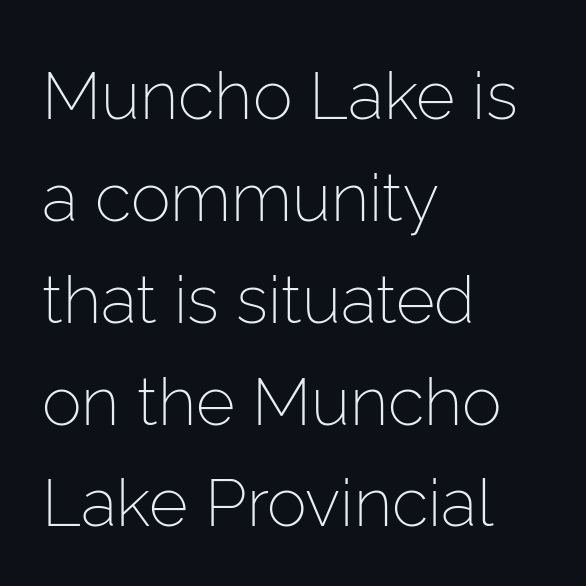
Vertical strokes here are truly vertical. This sample uses plain, unmodified letter spacing. Serifs: no, the terminals of the letterforms are clean. Honestly, there is no underline to notice here at all. Letters have the restrained weight of plain body copy at most. A typesetter would call this proportional, since set widths differ per character.
